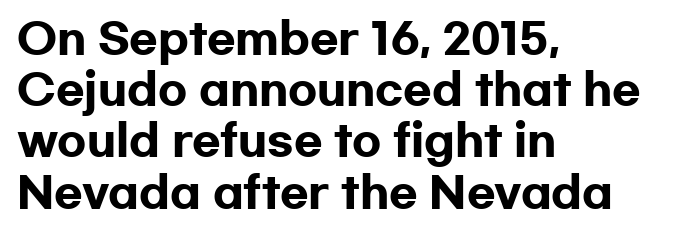
{"serif": "no", "italic": "no", "bold": "yes", "weight": "heavy", "width": "wide", "stroke_contrast": "low", "x_height": "medium", "monospaced": "no", "underline": "no", "align": "left", "line_spacing_ratio": 1.22, "letter_spacing": "normal", "letter_spacing_em": 0.0, "glyph_px": 42}
